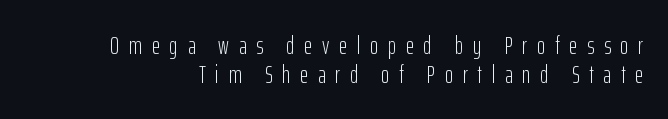
{"italic": "no", "bold": "no", "underline": "no", "line_spacing_ratio": 1.16, "letter_spacing": "wide", "letter_spacing_em": 0.39, "glyph_px": 25}
